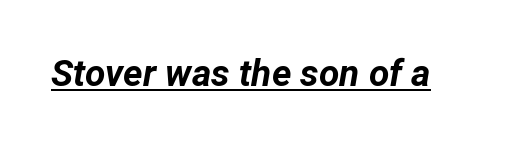
{"italic": "yes", "lean": "right", "slant_degrees": 12, "bold": "yes", "weight": "bold", "width": "normal", "stroke_contrast": "low", "x_height": "medium", "monospaced": "no", "underline": "yes", "letter_spacing": "normal", "letter_spacing_em": 0.0, "glyph_px": 37}
